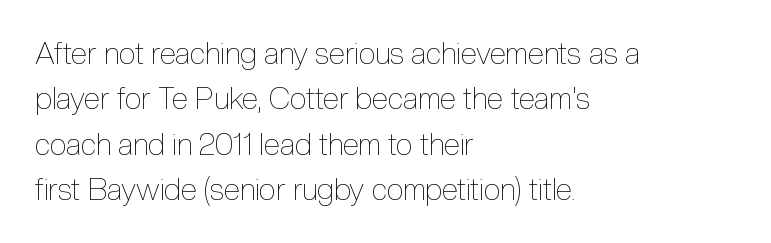
The image shows 30 px thin, condensed type, upright; set left-aligned, normal line spacing (1.51x), normal letter spacing, not underlined; a medium x-height.
